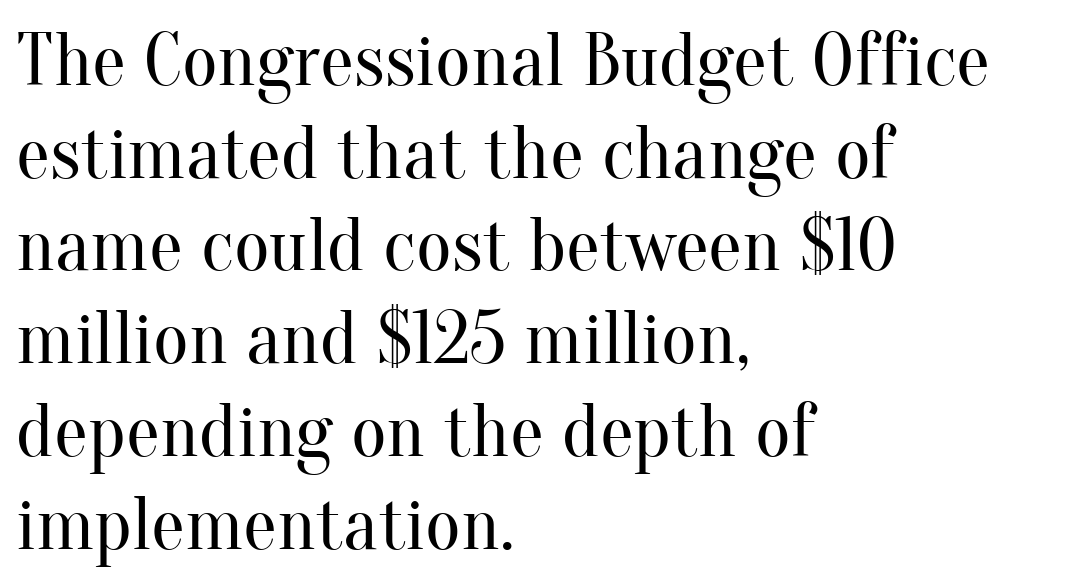
Q: Is the text bold? A: No.
Q: Is the text italic (slanted)? A: No, it is upright.
Q: Is the typeface a serif or a sans-serif typeface? A: Serif.
Q: Is the text underlined? A: No.
Q: How is the paragraph aligned? A: Left-aligned.
Q: Is the spacing between letters normal or unusually wide? A: Normal.
Q: Width (condensed, normal, or wide)? A: Normal.
Q: Stroke contrast? A: Medium.
Q: x-height? A: Small.
Q: Monospaced? A: No.
